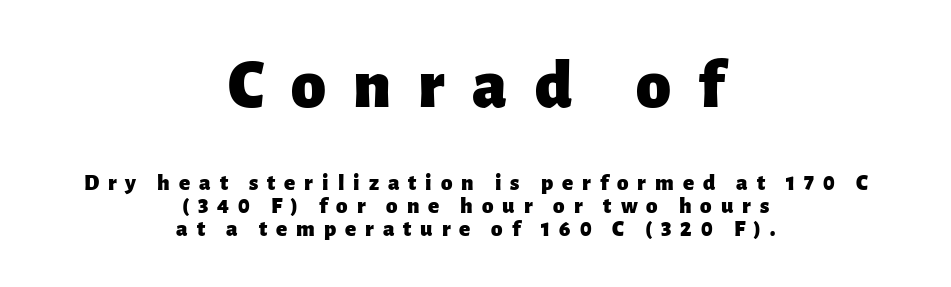
The image shows 70 px heavy sans-serif type, upright; set centered, tight line spacing (0.99x), unusually wide letter spacing (+0.39 em), not underlined; the first (top) block is 3.04x larger; low stroke contrast and a medium x-height.
